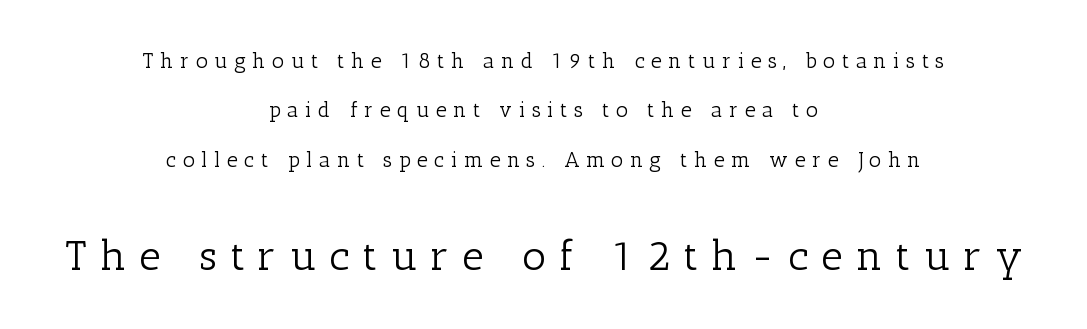
Q: Is the text bold? A: No.
Q: Is the text italic (slanted)? A: No, it is upright.
Q: Is the typeface a serif or a sans-serif typeface? A: Serif.
Q: Is the text underlined? A: No.
Q: How is the paragraph aligned? A: Centered.
Q: Is the spacing between letters normal or unusually wide? A: Unusually wide.
Q: Is the spacing between lines tight, normal or loose? A: Loose.
Q: Which block of text is set in a larger size, the first (top) or the second (bottom)? A: The second (bottom) one.
Q: Width (condensed, normal, or wide)? A: Normal.
Q: Stroke contrast? A: Low.
Q: x-height? A: Medium.
Q: Monospaced? A: No.
